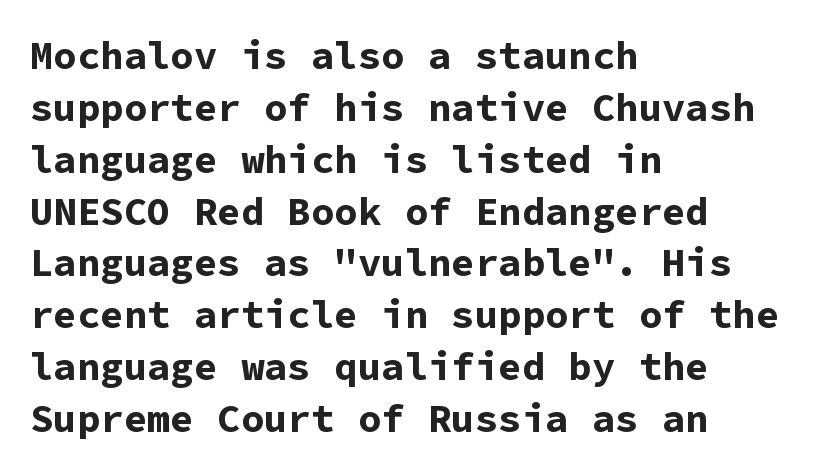
No feet cap the strokes, marking this as sans-serif type. A normal amount of white space separates one row of letters from the next. You could count columns in this text — the font is strictly monospaced. The paragraph has a hard left edge and a soft right edge. Descender tails drop into unmarked territory. Typesetter's note: full bold, strokes at maximum text heaviness.
